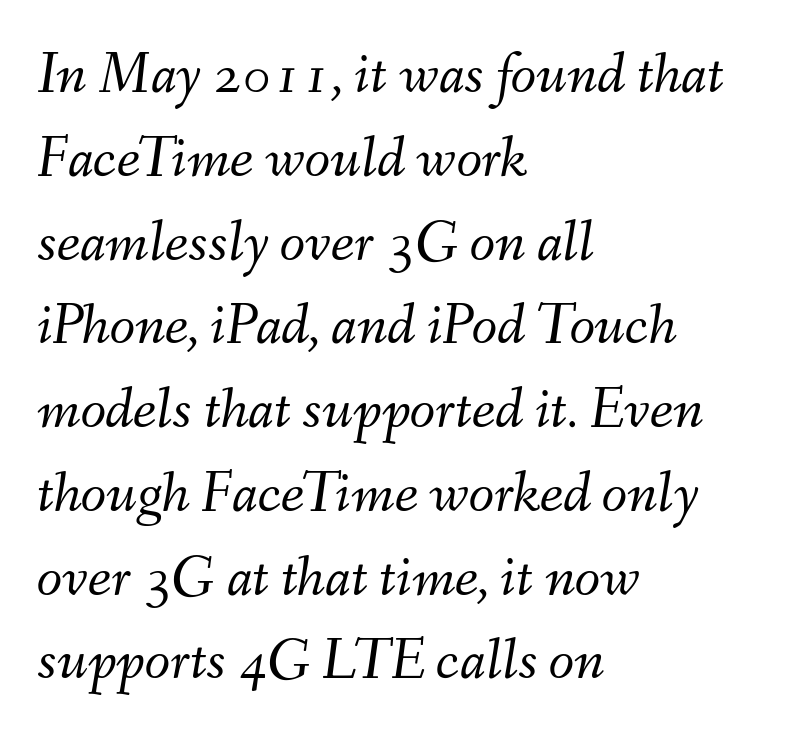
The passage shown has conventional tracking throughout. Each letter keeps its own natural width here, so spacing adapts to shape. Notice how the stems are inclined rather than vertical — that's the hallmark of italics. How would I describe the line gaps? Plain and ordinary.
